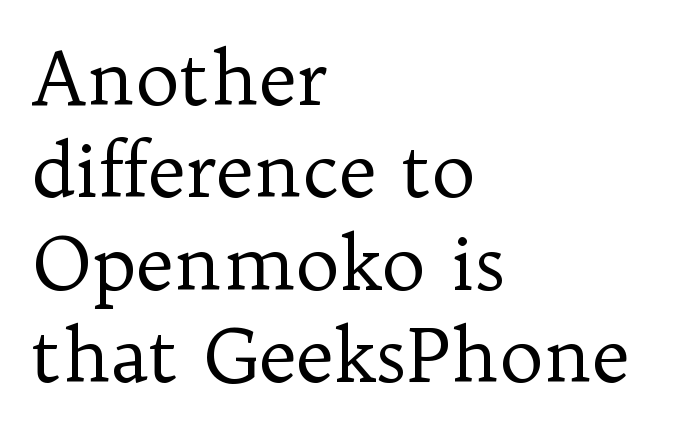
Q: Is the text bold? A: No.
Q: Is the text italic (slanted)? A: No, it is upright.
Q: Is the typeface a serif or a sans-serif typeface? A: Serif.
Q: Is the text underlined? A: No.
Q: How is the paragraph aligned? A: Left-aligned.
Q: Is the spacing between letters normal or unusually wide? A: Normal.
Q: Is the spacing between lines tight, normal or loose? A: Normal.
Q: Width (condensed, normal, or wide)? A: Normal.
Q: Stroke contrast? A: Low.
Q: x-height? A: Medium.
Q: Monospaced? A: No.
